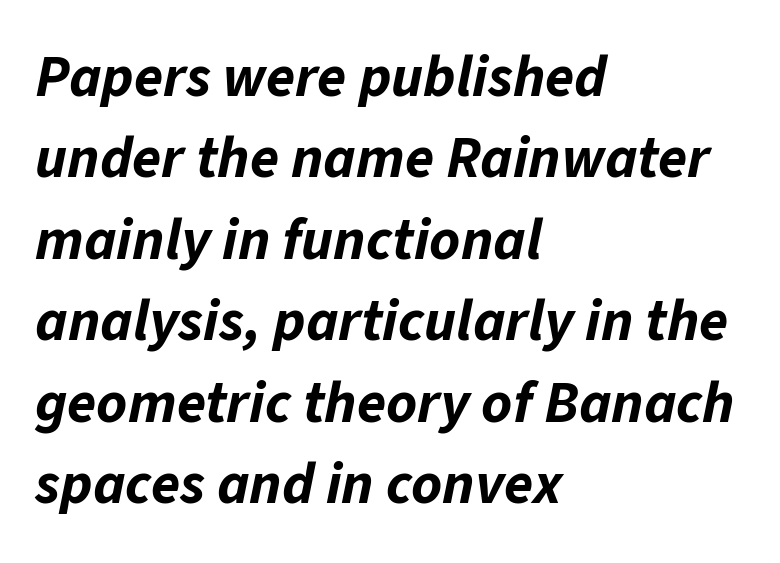
Q: Is the text bold? A: Yes.
Q: Is the text italic (slanted)? A: Yes, it leans right by about 11 degrees.
Q: Is the text underlined? A: No.
Q: How is the paragraph aligned? A: Left-aligned.
Q: Is the spacing between letters normal or unusually wide? A: Normal.
Q: Is the spacing between lines tight, normal or loose? A: Normal.
Q: Width (condensed, normal, or wide)? A: Normal.
Q: Stroke contrast? A: Low.
Q: x-height? A: Medium.
Q: Monospaced? A: No.
